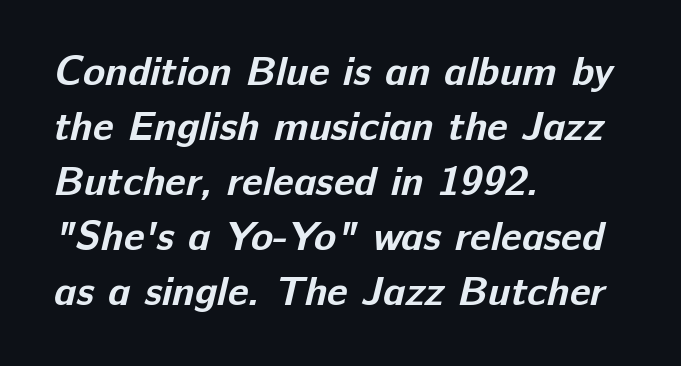
The image shows 41 px bold sans-serif type; set left-aligned, normal line spacing (1.34x), normal letter spacing, not underlined; low stroke contrast and a medium x-height.
